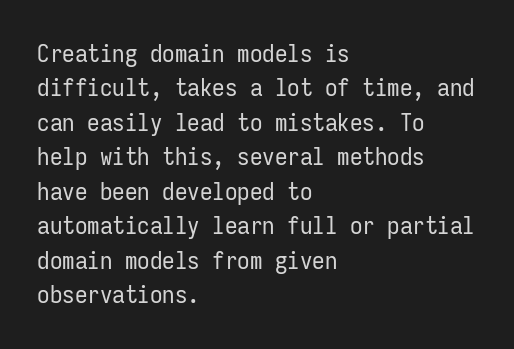
{"italic": "no", "bold": "no", "underline": "no", "align": "left", "line_spacing": "normal", "line_spacing_ratio": 1.38, "letter_spacing": "normal", "letter_spacing_em": 0.0, "glyph_px": 25}
